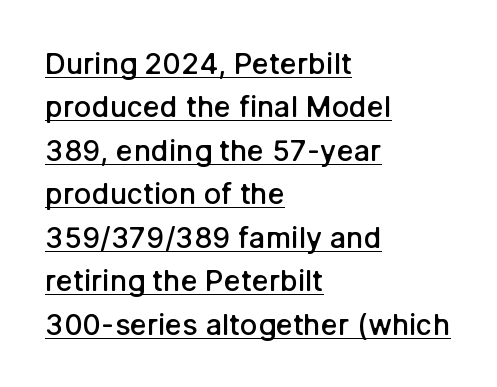
The image shows 29 px semibold sans-serif type, upright; set left-aligned, normal line spacing (1.5x), normal letter spacing, underlined; low stroke contrast and a medium x-height.
